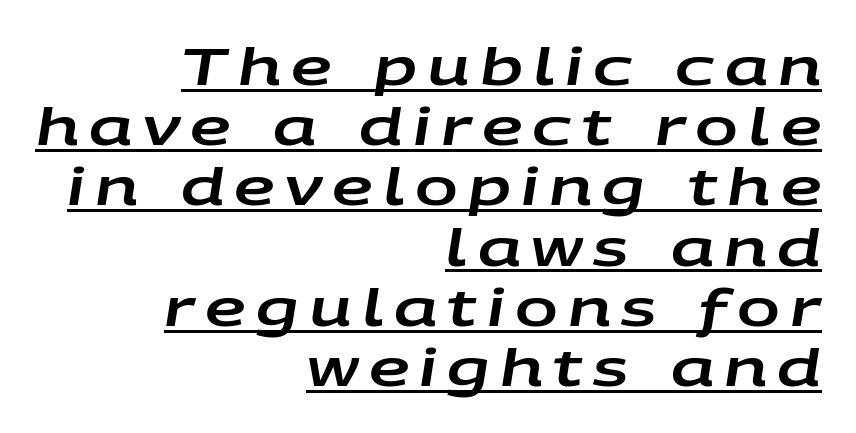
{"italic": "yes", "lean": "right", "slant_degrees": 9, "width": "wide", "stroke_contrast": "low", "x_height": "large", "monospaced": "no", "underline": "yes", "align": "right", "line_spacing_ratio": 1.18, "letter_spacing": "wide", "letter_spacing_em": 0.2, "glyph_px": 51}
